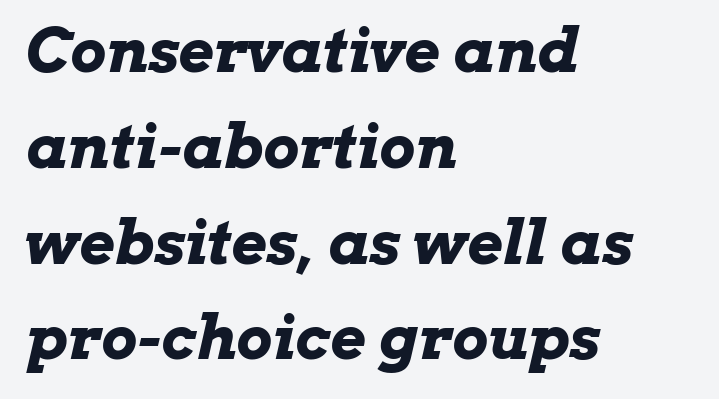
Does the weight exceed regular? Yes, all the way to bold. These lines are rendered in a variable-pitch font. The type is set solid horizontally, with unmodified tracking. Is the type slanted? Yes — the strokes lean at a clear angle. Check under the words: just untouched page. Where is the straight margin? On the left.
